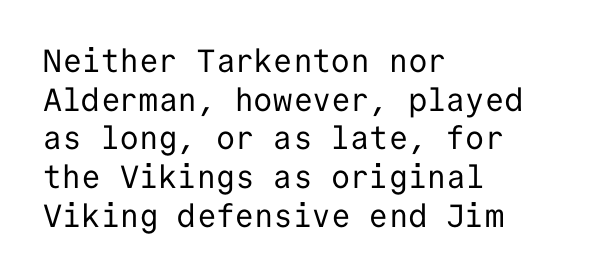
The image shows 32 px regular-weight sans-serif type, upright, monospaced; set left-aligned, line spacing 1.21x, normal letter spacing, not underlined; low stroke contrast and a medium x-height.
